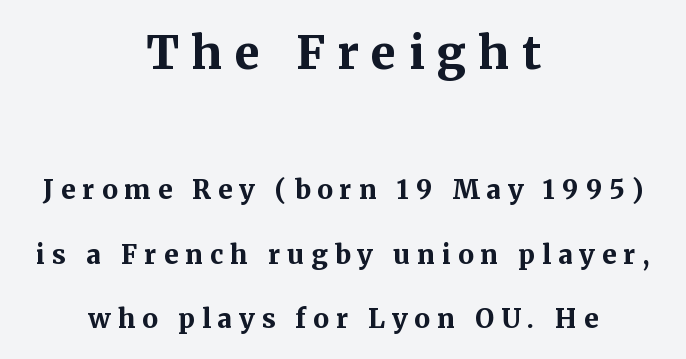
{"serif": "yes", "italic": "no", "bold": "yes", "weight": "bold", "width": "normal", "stroke_contrast": "medium", "x_height": "medium", "monospaced": "no", "underline": "no", "align": "center", "line_spacing": "loose", "line_spacing_ratio": 2.47, "letter_spacing": "wide", "letter_spacing_em": 0.27, "larger_block": "first", "size_ratio": 1.77, "glyph_px": 46}
